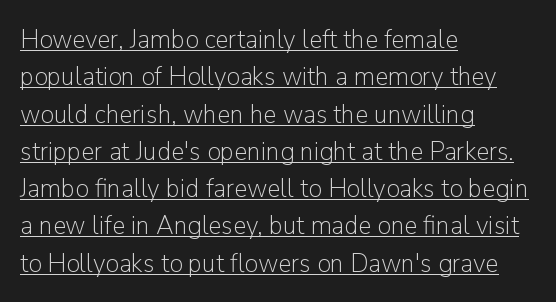
The image shows 27 px text type, upright; set left-aligned, normal line spacing (1.38x), normal letter spacing, underlined.
